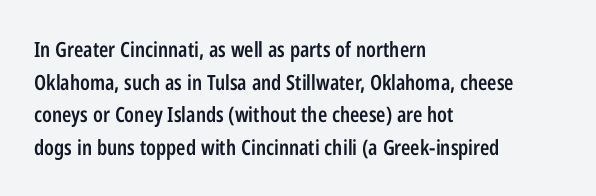
Q: Is the text bold? A: Semi-bold.
Q: Is the text italic (slanted)? A: No, it is upright.
Q: Is the text underlined? A: No.
Q: How is the paragraph aligned? A: Left-aligned.
Q: Is the spacing between letters normal or unusually wide? A: Normal.
Q: Is the spacing between lines tight, normal or loose? A: Normal.
